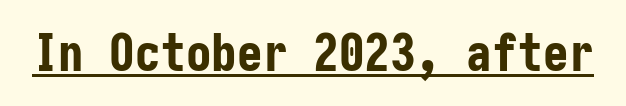
Quick note: not italic, upright. Observe the absence of serifs on each vertical stroke in this sample. The face used here is rendered with its standard letterfit. Plenty of ink on the page — the face is bold.
